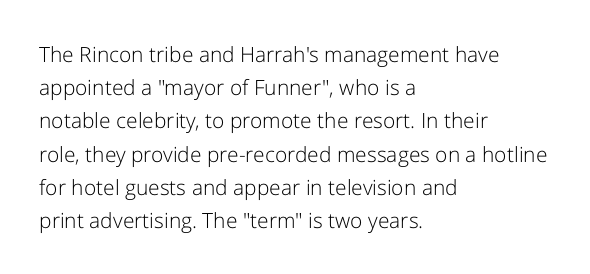
The face looks like a standard text weight, possibly lighter. Short and long lines alike share a common starting point at left. Vertically, the passage feels balanced, rows spaced as you'd expect. A bare baseline throughout the passage. Here the glyphs are tracked normally, forming tight word shapes.
